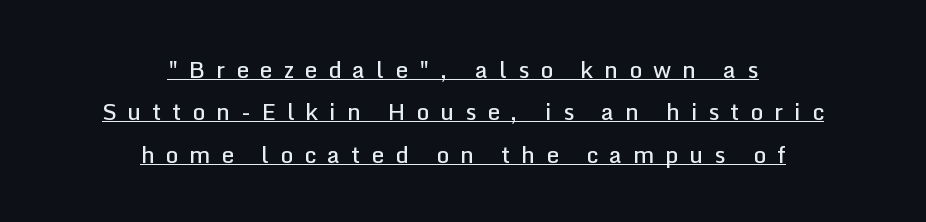
Q: Is the text bold? A: Semi-bold.
Q: Is the text italic (slanted)? A: No, it is upright.
Q: Is the text underlined? A: Yes.
Q: How is the paragraph aligned? A: Centered.
Q: Is the spacing between letters normal or unusually wide? A: Unusually wide.
